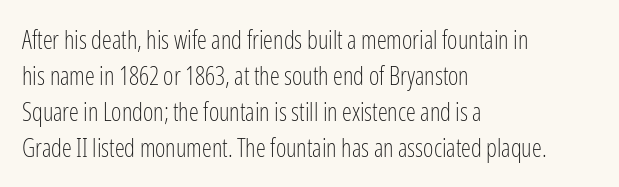
{"italic": "no", "bold": "no", "underline": "no", "align": "left", "line_spacing": "normal", "line_spacing_ratio": 1.44, "letter_spacing": "normal", "letter_spacing_em": 0.0, "glyph_px": 25}
